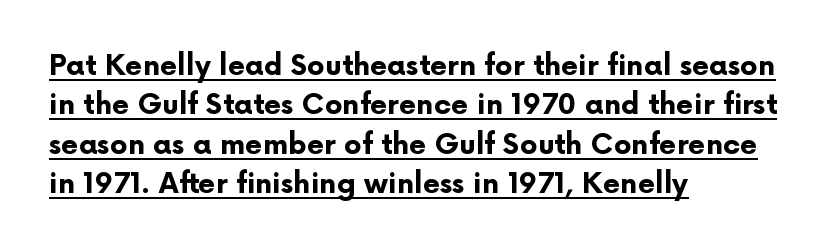
If you measured baseline to baseline, you'd find a middling distance. Spacing verdict: proportional, widths tailored to each character. Underlining? Definitely there. A typesetter would call this zero additional tracking.
